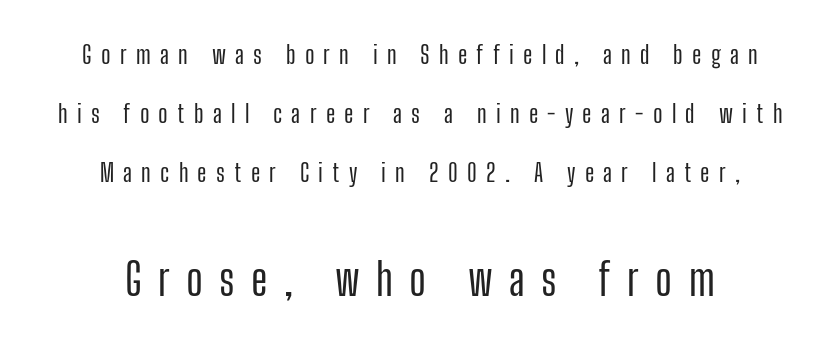
{"serif": "no", "italic": "no", "width": "condensed", "stroke_contrast": "low", "x_height": "medium", "monospaced": "no", "underline": "no", "align": "center", "line_spacing": "loose", "line_spacing_ratio": 2.37, "letter_spacing": "wide", "letter_spacing_em": 0.37, "larger_block": "second", "size_ratio": 1.76, "glyph_px": 44}
